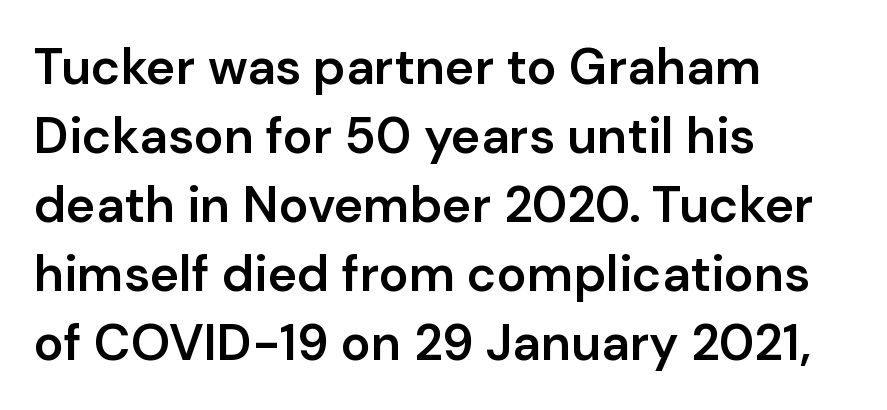
Q: Is the text bold? A: Semi-bold.
Q: Is the text italic (slanted)? A: No, it is upright.
Q: Is the typeface a serif or a sans-serif typeface? A: Sans-serif.
Q: Is the text underlined? A: No.
Q: How is the paragraph aligned? A: Left-aligned.
Q: Is the spacing between letters normal or unusually wide? A: Normal.
Q: Is the spacing between lines tight, normal or loose? A: Normal.
Q: Width (condensed, normal, or wide)? A: Normal.
Q: Stroke contrast? A: Low.
Q: x-height? A: Medium.
Q: Monospaced? A: No.
